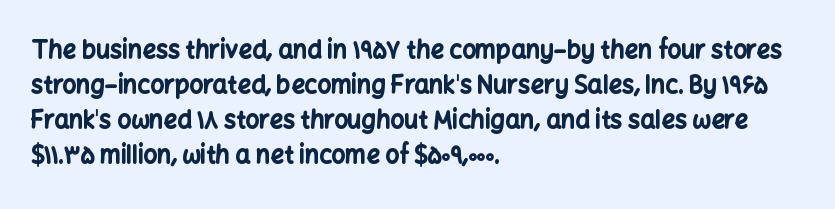
The image shows 24 px bold type, upright; set left-aligned, normal line spacing (1.46x), normal letter spacing, not underlined.
